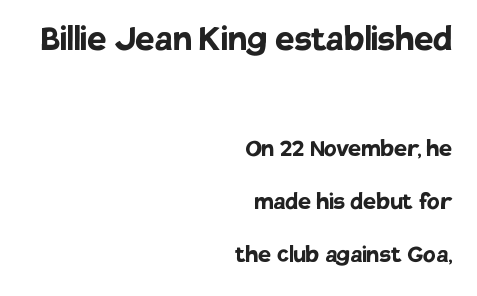
{"serif": "no", "italic": "no", "bold": "yes", "weight": "semibold", "width": "normal", "stroke_contrast": "low", "x_height": "large", "monospaced": "no", "underline": "no", "align": "right", "line_spacing_ratio": 1.84, "letter_spacing": "normal", "letter_spacing_em": 0.0, "larger_block": "first", "size_ratio": 1.48, "glyph_px": 43}
